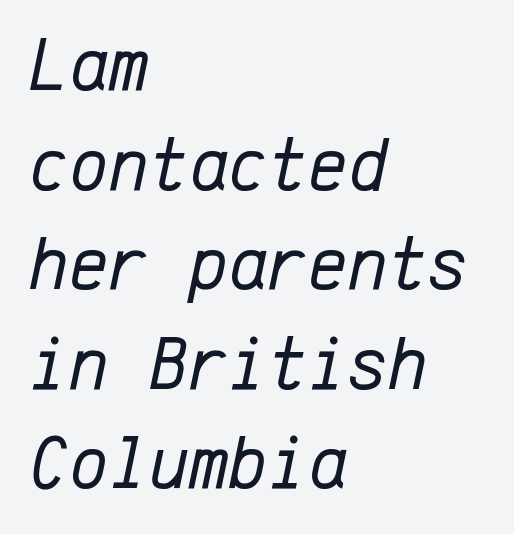
Q: Is the text bold? A: No.
Q: Is the text italic (slanted)? A: Yes, it leans right by about 12 degrees.
Q: Is the text underlined? A: No.
Q: How is the paragraph aligned? A: Left-aligned.
Q: Is the spacing between letters normal or unusually wide? A: Normal.
Q: Is the spacing between lines tight, normal or loose? A: Normal.
Q: Width (condensed, normal, or wide)? A: Normal.
Q: Stroke contrast? A: Low.
Q: x-height? A: Medium.
Q: Monospaced? A: Yes.
